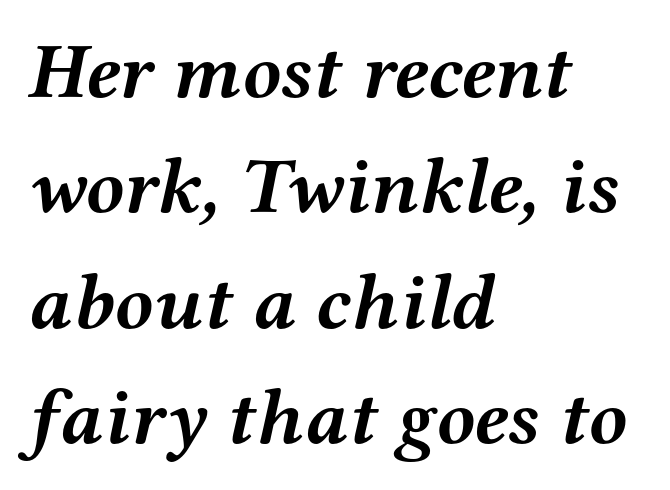
{"serif": "yes", "italic": "yes", "lean": "right", "slant_degrees": 12, "bold": "yes", "weight": "semibold", "width": "wide", "stroke_contrast": "medium", "x_height": "medium", "monospaced": "no", "underline": "no", "align": "left", "line_spacing": "normal", "line_spacing_ratio": 1.46, "letter_spacing": "normal", "letter_spacing_em": 0.0, "glyph_px": 79}
